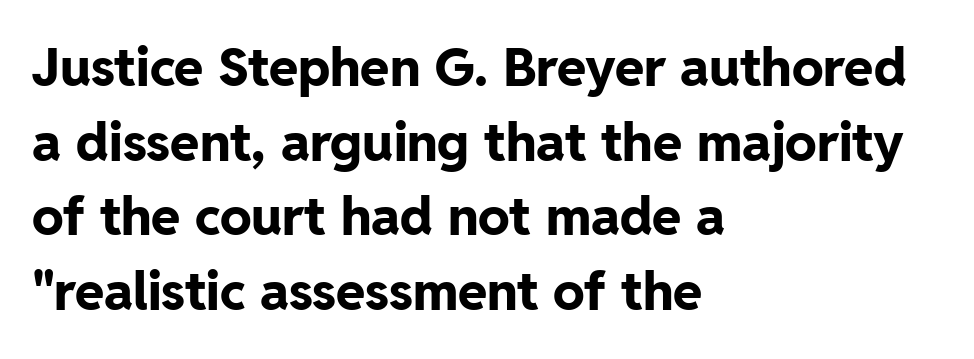
The image shows 53 px bold sans-serif type, upright; set left-aligned, normal line spacing (1.41x), normal letter spacing, not underlined; low stroke contrast and a medium x-height.
